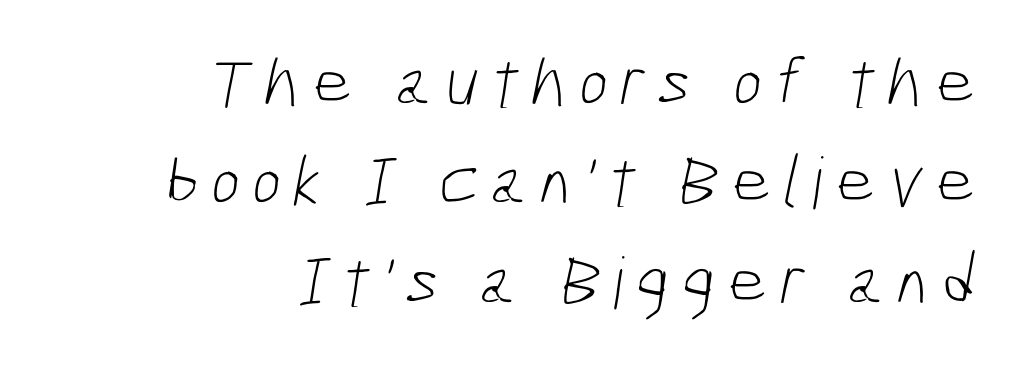
The image shows 71 px light, condensed sans-serif type; set right-aligned, normal line spacing (1.4x), not underlined; low stroke contrast and a medium x-height.
